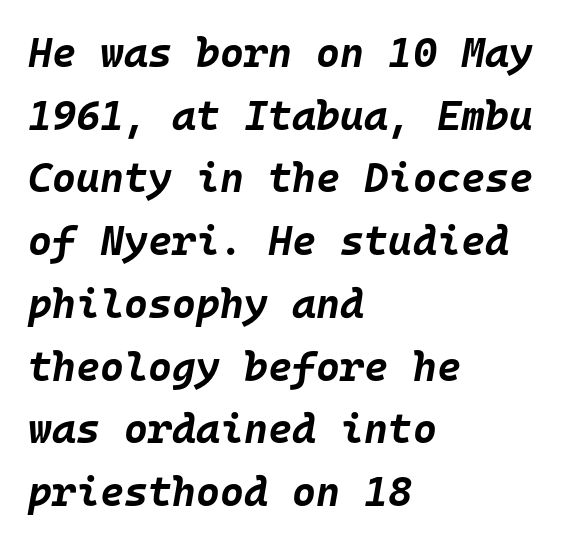
One-word summary of the alignment: left. Every letter is thick-stroked: bold, no question. Students, note that the glyphs here touch the page at normal intervals. Think of a typewriter: that constant character pitch is what you see here.
